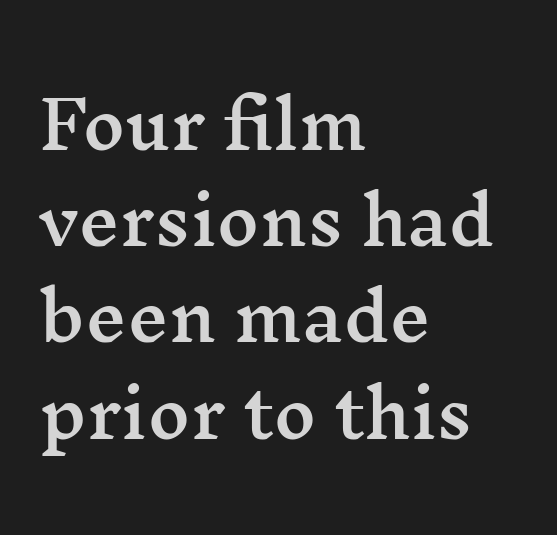
A typesetter would call this proportional, since set widths differ per character. Type style note: has serifs. How would I describe the line gaps? Plain and ordinary. You could call the tracking neutral — neither tight nor loose. The compositor pushed each line to the left boundary. Unmarked baselines from the first word to the last.
